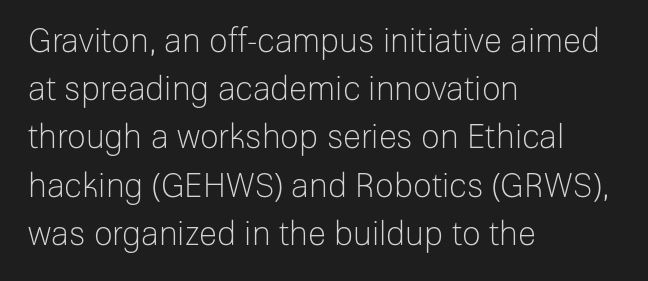
Q: Is the text bold? A: No.
Q: Is the text italic (slanted)? A: No, it is upright.
Q: Is the typeface a serif or a sans-serif typeface? A: Sans-serif.
Q: Is the text underlined? A: No.
Q: How is the paragraph aligned? A: Left-aligned.
Q: Is the spacing between letters normal or unusually wide? A: Normal.
Q: Is the spacing between lines tight, normal or loose? A: Normal.
Q: Width (condensed, normal, or wide)? A: Normal.
Q: Stroke contrast? A: Low.
Q: x-height? A: Medium.
Q: Monospaced? A: No.
